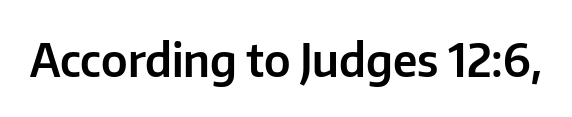
Q: Is the text italic (slanted)? A: No, it is upright.
Q: Is the typeface a serif or a sans-serif typeface? A: Sans-serif.
Q: Is the text underlined? A: No.
Q: Is the spacing between letters normal or unusually wide? A: Normal.
Q: Width (condensed, normal, or wide)? A: Normal.
Q: Stroke contrast? A: Low.
Q: x-height? A: Medium.
Q: Monospaced? A: No.
